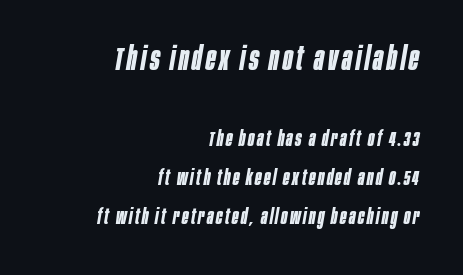
Beneath every word, the page is bare. The passage shown begins with its larger block and ends with its smaller one. A typesetter would call this proportional, since set widths differ per character. Does the lettering tilt? It does — this is italic. The compositor pushed each line to the right boundary. Every letter is thick-stroked: bold, no question.
